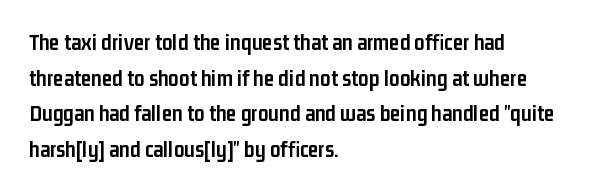
{"italic": "no", "bold": "yes", "underline": "no", "align": "left", "line_spacing": "normal", "line_spacing_ratio": 1.55, "letter_spacing": "normal", "letter_spacing_em": 0.0, "glyph_px": 23}
